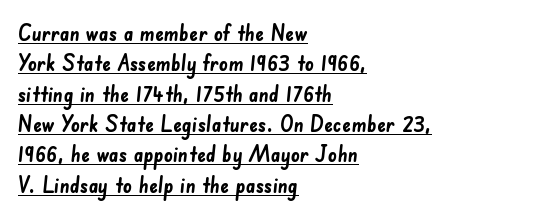
The image shows 22 px bold type; set left-aligned, normal line spacing (1.38x), normal letter spacing, underlined.
